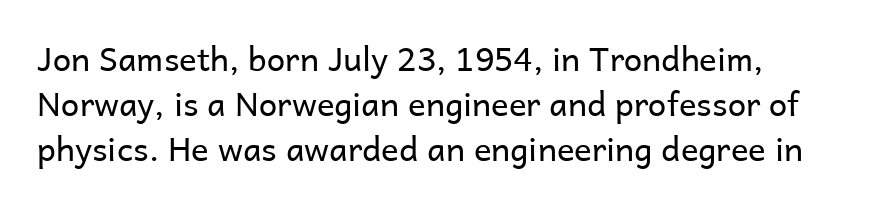
{"serif": "no", "italic": "no", "bold": "no", "weight": "regular", "width": "normal", "stroke_contrast": "low", "x_height": "medium", "monospaced": "no", "underline": "no", "align": "left", "line_spacing": "normal", "line_spacing_ratio": 1.36, "letter_spacing": "normal", "letter_spacing_em": 0.0, "glyph_px": 33}
